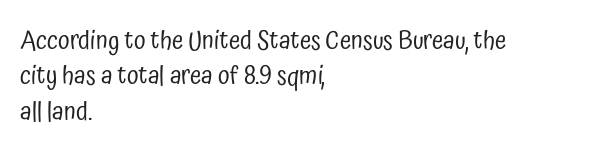
The image shows 26 px text type, upright; set left-aligned, normal line spacing (1.36x), normal letter spacing, not underlined.
